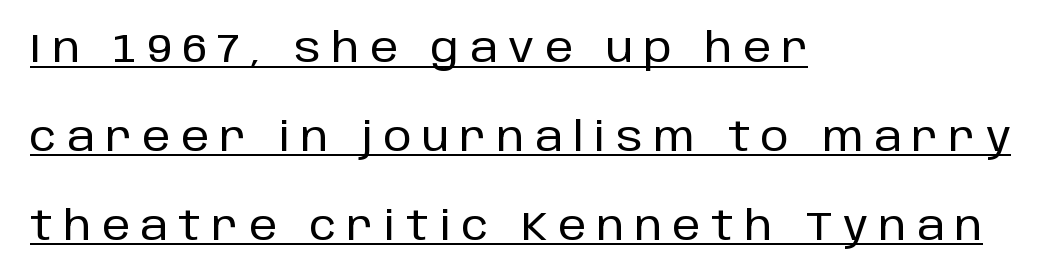
{"serif": "no", "italic": "no", "width": "normal", "stroke_contrast": "low", "x_height": "large", "monospaced": "no", "underline": "yes", "align": "left", "line_spacing": "loose", "line_spacing_ratio": 2.22, "letter_spacing": "wide", "letter_spacing_em": 0.27, "glyph_px": 40}
